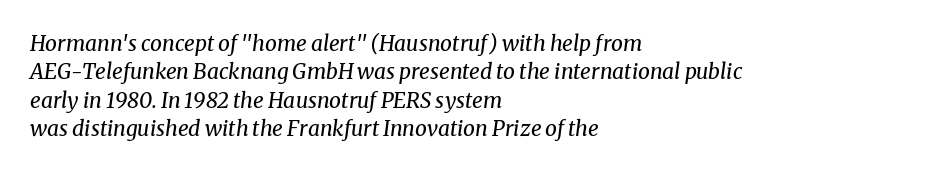
The image shows 21 px text type, italic (leaning right); set left-aligned, normal line spacing (1.35x), normal letter spacing, not underlined.
